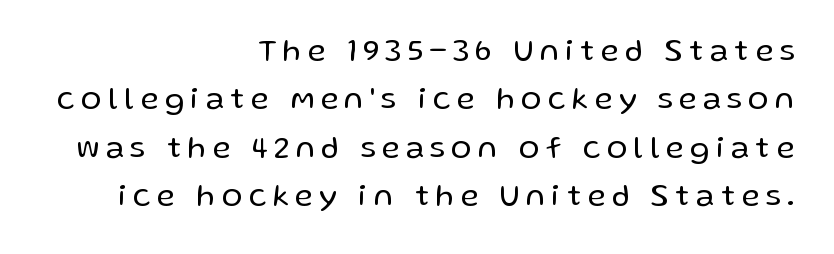
Check the space under the baseline: it is left empty. A normal amount of white space separates one row of letters from the next. Observe the wide spacing: letters keep a clear distance from each other. Compared with a flush-left layout, this one pins lines to the opposite, right side.
